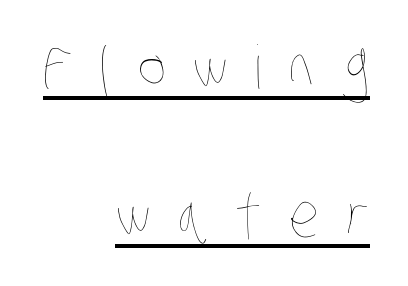
{"bold": "no", "weight": "thin", "width": "condensed", "stroke_contrast": "low", "x_height": "large", "monospaced": "no", "underline": "yes", "align": "right", "line_spacing": "loose", "line_spacing_ratio": 2.46, "letter_spacing": "wide", "letter_spacing_em": 0.45, "glyph_px": 60}
